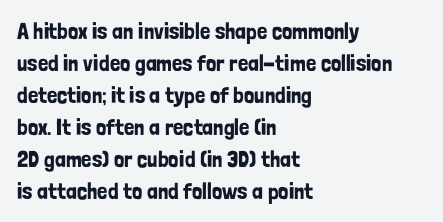
Q: Is the text italic (slanted)? A: No, it is upright.
Q: Is the text underlined? A: No.
Q: How is the paragraph aligned? A: Left-aligned.
Q: Is the spacing between letters normal or unusually wide? A: Normal.
Q: Is the spacing between lines tight, normal or loose? A: Normal.
